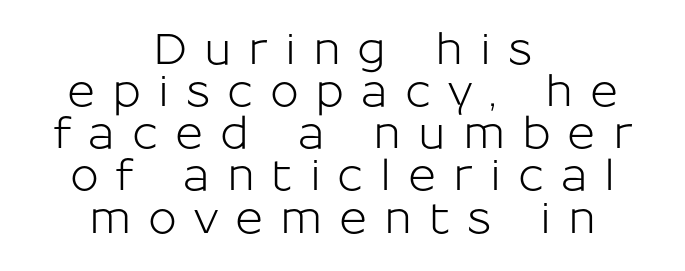
{"serif": "no", "italic": "no", "width": "normal", "stroke_contrast": "low", "x_height": "medium", "monospaced": "no", "underline": "no", "align": "center", "line_spacing": "tight", "line_spacing_ratio": 0.98, "letter_spacing": "wide", "letter_spacing_em": 0.39, "glyph_px": 43}
